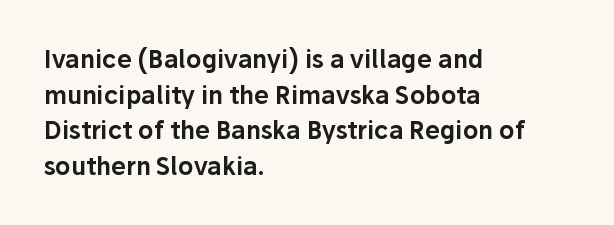
The image shows 24 px text type, upright; set left-aligned, normal line spacing (1.48x), normal letter spacing, not underlined.
